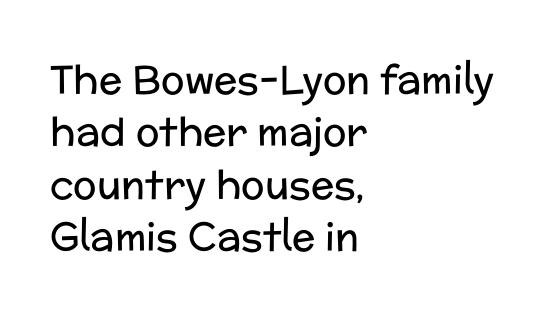
Decoration check: the copy has no underline. Regarding leading, the lines here are spaced in the standard way. Each line starts at the same left margin while the right side varies. These lines are rendered in a variable-pitch font. These lines are composed in type without serifs. Caption: face not bold, strokes unweighted.
